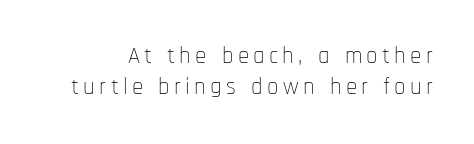
The image shows 23 px text type, upright; set normal line spacing (1.35x), not underlined.
